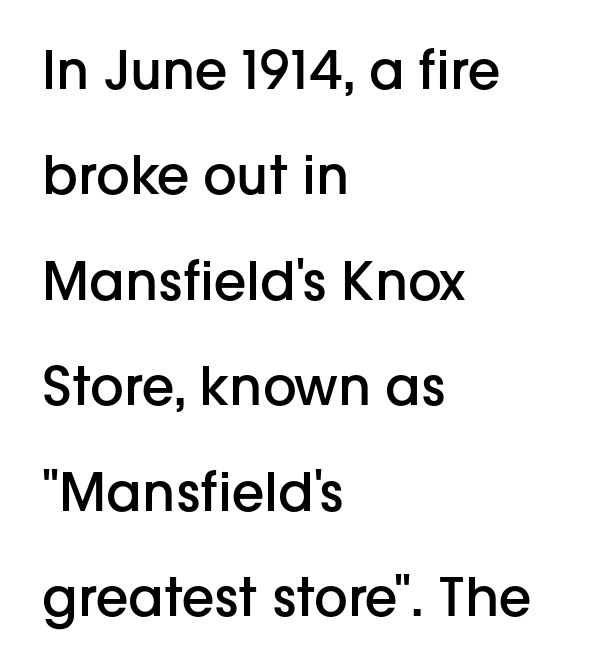
{"serif": "no", "italic": "no", "bold": "semi", "weight": "semibold", "width": "normal", "stroke_contrast": "low", "x_height": "medium", "monospaced": "no", "underline": "no", "align": "left", "line_spacing": "loose", "line_spacing_ratio": 1.99, "letter_spacing": "normal", "letter_spacing_em": 0.0, "glyph_px": 53}
